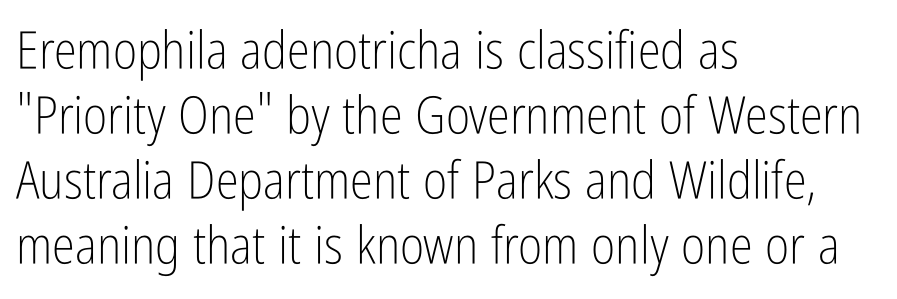
The gaps between neighbouring characters are ordinary and unremarkable. It's the straight-up-and-down kind of type. This sample has the flowing, uneven cadence of proportional lettering. The characters display no serif detailing; their extremities are plain. What's the leading like? Ordinary, nothing unusual. Type without underlining.
